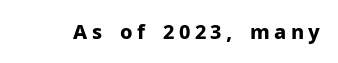
{"italic": "no", "bold": "yes", "underline": "no", "letter_spacing": "wide", "letter_spacing_em": 0.21, "glyph_px": 20}
